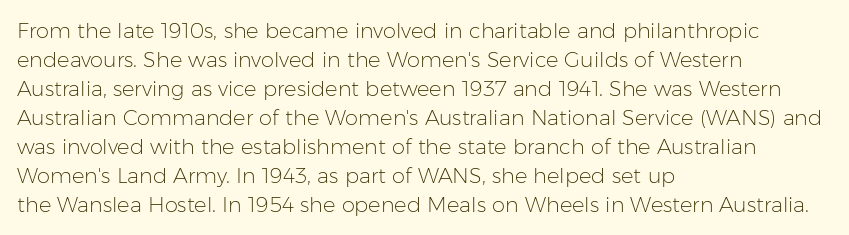
Q: Is the text bold? A: No.
Q: Is the text italic (slanted)? A: No, it is upright.
Q: Is the text underlined? A: No.
Q: How is the paragraph aligned? A: Left-aligned.
Q: Is the spacing between letters normal or unusually wide? A: Normal.
Q: Is the spacing between lines tight, normal or loose? A: Normal.
